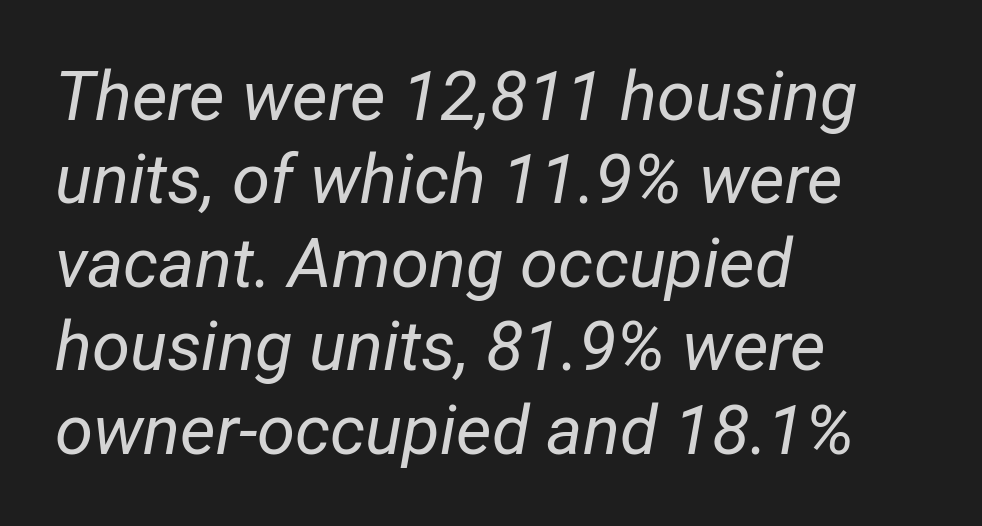
Q: Is the text bold? A: No.
Q: Is the text italic (slanted)? A: Yes, it leans right by about 12 degrees.
Q: Is the text underlined? A: No.
Q: How is the paragraph aligned? A: Left-aligned.
Q: Is the spacing between letters normal or unusually wide? A: Normal.
Q: Width (condensed, normal, or wide)? A: Condensed.
Q: Stroke contrast? A: Low.
Q: x-height? A: Medium.
Q: Monospaced? A: No.
